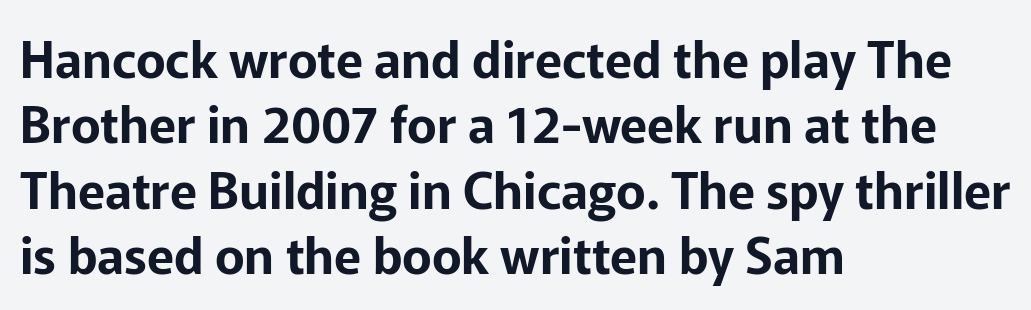
{"serif": "no", "italic": "no", "width": "normal", "stroke_contrast": "low", "x_height": "medium", "monospaced": "no", "underline": "no", "align": "left", "line_spacing": "normal", "line_spacing_ratio": 1.31, "letter_spacing": "normal", "letter_spacing_em": 0.0, "glyph_px": 50}
